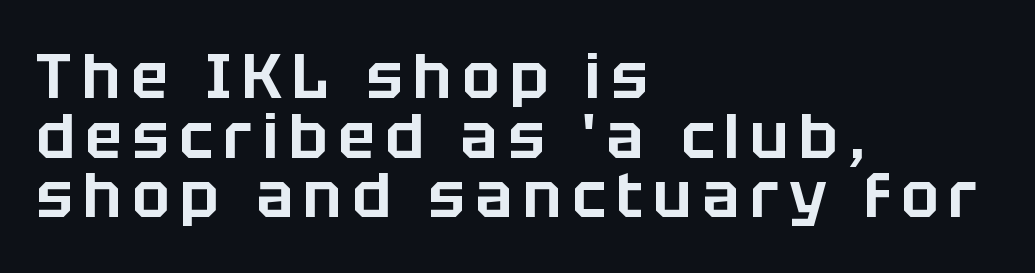
The glyphs in this specimen are sans serif. The rag falls on the right side of this text block. The designer dialed line spacing down below the default. Varying glyph widths throughout — classic text-font behaviour.
